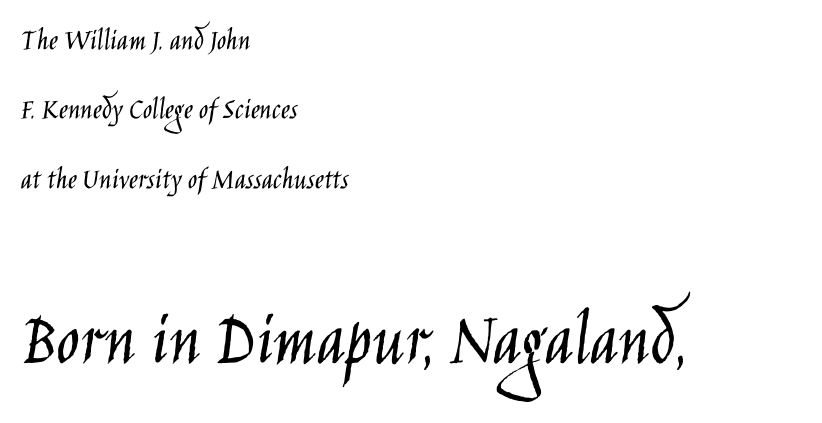
Q: Is the text bold? A: No.
Q: Is the text italic (slanted)? A: Yes.
Q: Is the typeface a serif or a sans-serif typeface? A: Sans-serif.
Q: Is the text underlined? A: No.
Q: How is the paragraph aligned? A: Left-aligned.
Q: Is the spacing between letters normal or unusually wide? A: Normal.
Q: Is the spacing between lines tight, normal or loose? A: Loose.
Q: Which block of text is set in a larger size, the first (top) or the second (bottom)? A: The second (bottom) one.
Q: Width (condensed, normal, or wide)? A: Condensed.
Q: Stroke contrast? A: Low.
Q: x-height? A: Large.
Q: Monospaced? A: No.
